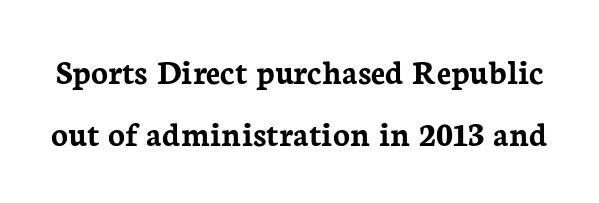
Q: Is the text bold? A: Yes.
Q: Is the text italic (slanted)? A: No, it is upright.
Q: Is the typeface a serif or a sans-serif typeface? A: Serif.
Q: Is the text underlined? A: No.
Q: Is the spacing between letters normal or unusually wide? A: Normal.
Q: Width (condensed, normal, or wide)? A: Normal.
Q: Stroke contrast? A: Low.
Q: x-height? A: Medium.
Q: Monospaced? A: No.
